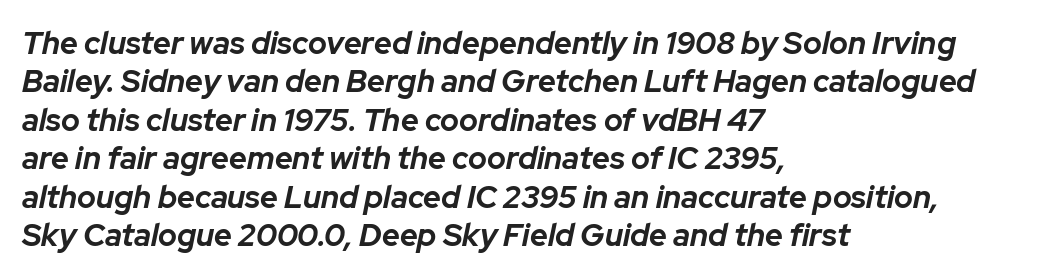
{"italic": "yes", "lean": "right", "slant_degrees": 12, "bold": "yes", "weight": "bold", "width": "normal", "stroke_contrast": "low", "x_height": "medium", "monospaced": "no", "underline": "no", "align": "left", "line_spacing_ratio": 1.24, "letter_spacing": "normal", "letter_spacing_em": 0.0, "glyph_px": 31}
